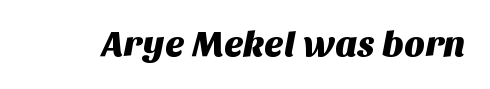
Q: Is the typeface a serif or a sans-serif typeface? A: Sans-serif.
Q: Is the text underlined? A: No.
Q: Is the spacing between letters normal or unusually wide? A: Normal.
Q: Width (condensed, normal, or wide)? A: Normal.
Q: Stroke contrast? A: Medium.
Q: x-height? A: Large.
Q: Monospaced? A: No.
